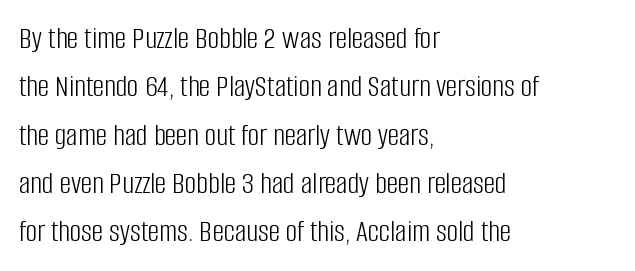
{"serif": "no", "italic": "no", "bold": "no", "weight": "light", "width": "condensed", "stroke_contrast": "low", "x_height": "large", "monospaced": "no", "underline": "no", "align": "left", "line_spacing": "normal", "line_spacing_ratio": 1.51, "letter_spacing": "normal", "letter_spacing_em": 0.0, "glyph_px": 32}
